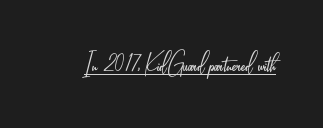
{"serif": "no", "bold": "no", "weight": "light", "width": "condensed", "stroke_contrast": "low", "x_height": "small", "monospaced": "no", "underline": "yes", "letter_spacing": "normal", "letter_spacing_em": 0.0, "glyph_px": 31}
